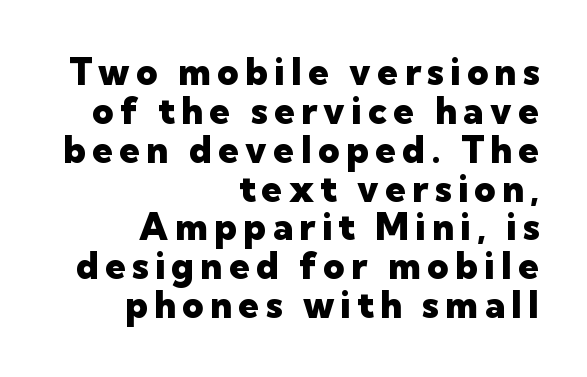
The image shows 37 px heavy sans-serif type, upright; set right-aligned, tight line spacing (1.05x), not underlined; low stroke contrast and a medium x-height.
